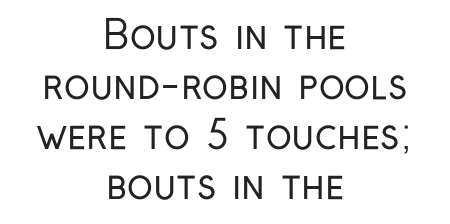
{"serif": "no", "italic": "no", "bold": "no", "weight": "regular", "width": "condensed", "stroke_contrast": "low", "x_height": "medium", "monospaced": "no", "underline": "no", "align": "center", "line_spacing": "normal", "line_spacing_ratio": 1.28, "letter_spacing": "normal", "letter_spacing_em": 0.0, "glyph_px": 39}
